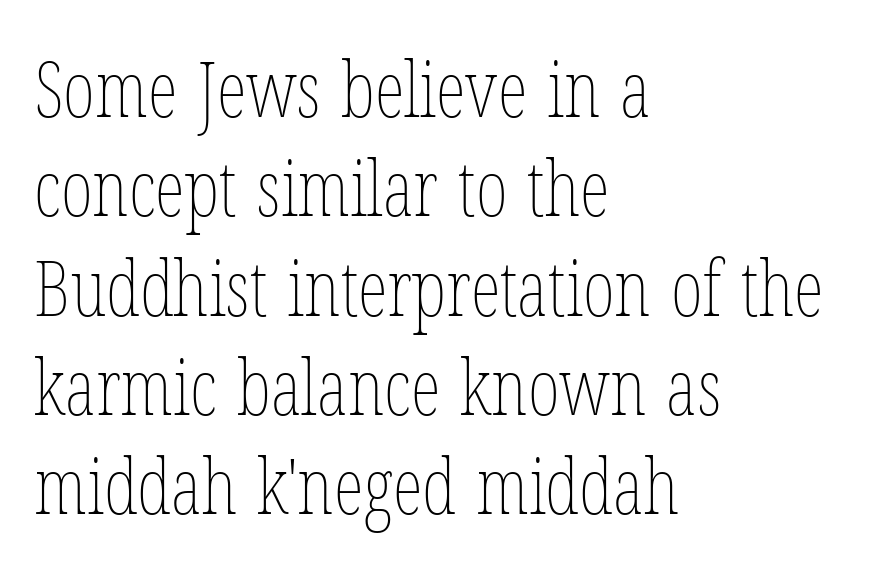
{"italic": "no", "bold": "no", "weight": "thin", "width": "condensed", "stroke_contrast": "low", "x_height": "medium", "monospaced": "no", "underline": "no", "align": "left", "line_spacing": "normal", "line_spacing_ratio": 1.29, "letter_spacing": "normal", "letter_spacing_em": 0.0, "glyph_px": 77}
